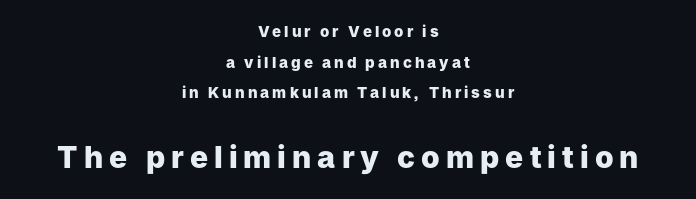
{"serif": "no", "italic": "no", "bold": "yes", "weight": "heavy", "width": "normal", "stroke_contrast": "low", "x_height": "medium", "monospaced": "no", "underline": "no", "align": "center", "line_spacing": "loose", "line_spacing_ratio": 2.05, "letter_spacing": "wide", "letter_spacing_em": 0.2, "larger_block": "second", "size_ratio": 2.0, "glyph_px": 30}
